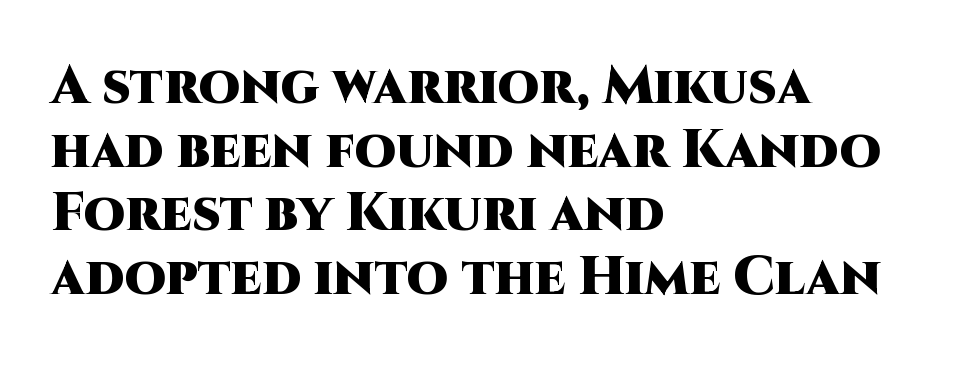
The image shows 53 px heavy sans-serif type, upright; set left-aligned, line spacing 1.2x, normal letter spacing, not underlined; high stroke contrast and a large x-height.
